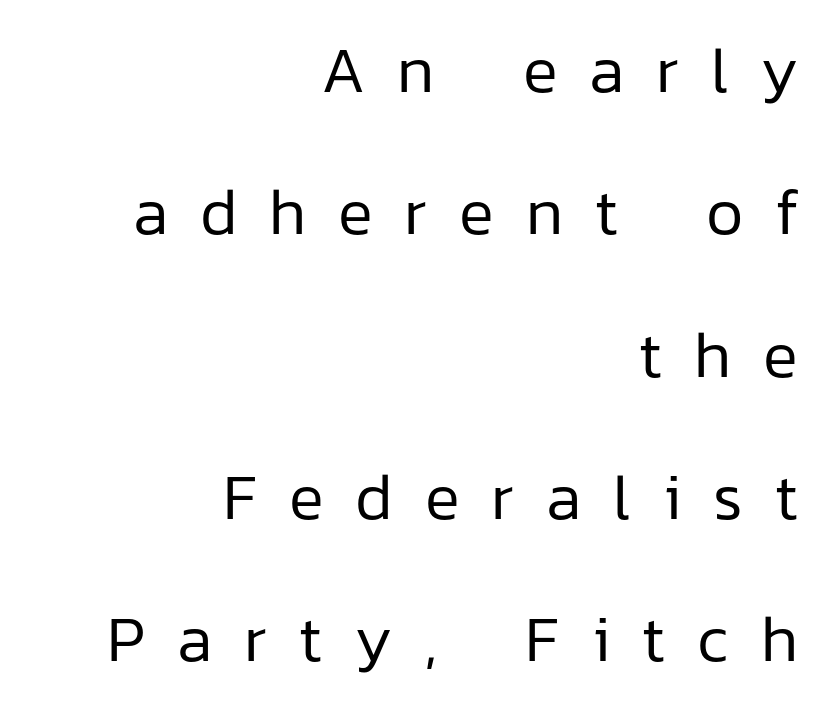
Q: Is the text bold? A: No.
Q: Is the text italic (slanted)? A: No, it is upright.
Q: Is the typeface a serif or a sans-serif typeface? A: Sans-serif.
Q: Is the text underlined? A: No.
Q: How is the paragraph aligned? A: Right-aligned.
Q: Is the spacing between letters normal or unusually wide? A: Unusually wide.
Q: Is the spacing between lines tight, normal or loose? A: Loose.
Q: Width (condensed, normal, or wide)? A: Normal.
Q: Stroke contrast? A: Low.
Q: x-height? A: Medium.
Q: Monospaced? A: No.
